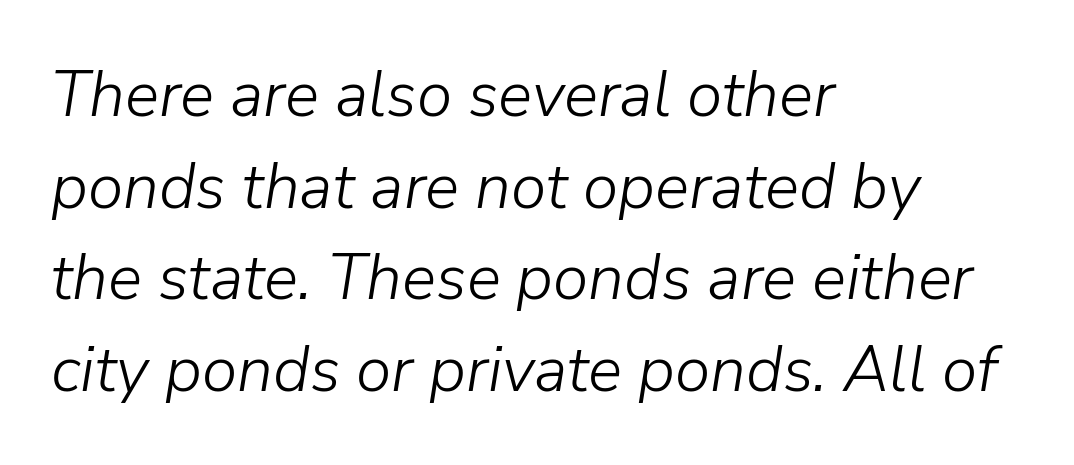
The vertical gap from one line to the next is medium. Is the letter spacing exaggerated? No — it looks like the ordinary default. Short and long lines alike share a common starting point at left. Looking at the ascenders, they clearly lean. Varying glyph widths throughout — classic text-font behaviour. No letter is thick-stroked: the sample isn't bold.
